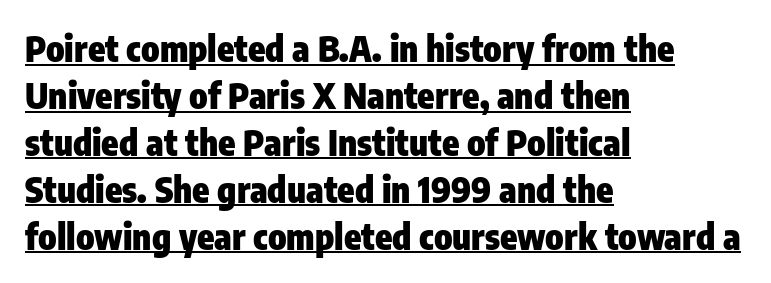
Q: Is the text bold? A: Yes.
Q: Is the text italic (slanted)? A: No, it is upright.
Q: Is the typeface a serif or a sans-serif typeface? A: Sans-serif.
Q: Is the text underlined? A: Yes.
Q: How is the paragraph aligned? A: Left-aligned.
Q: Is the spacing between letters normal or unusually wide? A: Normal.
Q: Is the spacing between lines tight, normal or loose? A: Normal.
Q: Width (condensed, normal, or wide)? A: Condensed.
Q: Stroke contrast? A: Low.
Q: x-height? A: Medium.
Q: Monospaced? A: No.
